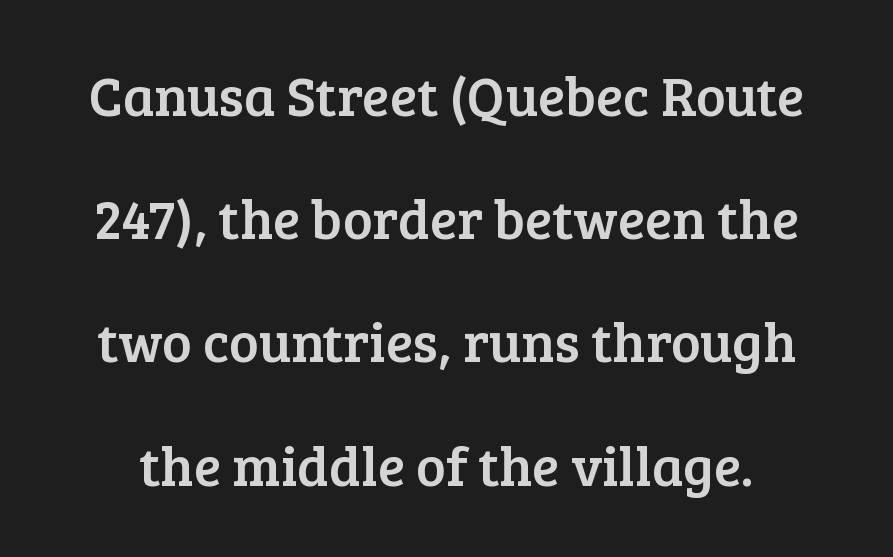
The image shows 56 px serif type, upright; set loose line spacing (2.2x), normal letter spacing, not underlined; low stroke contrast and a medium x-height.
